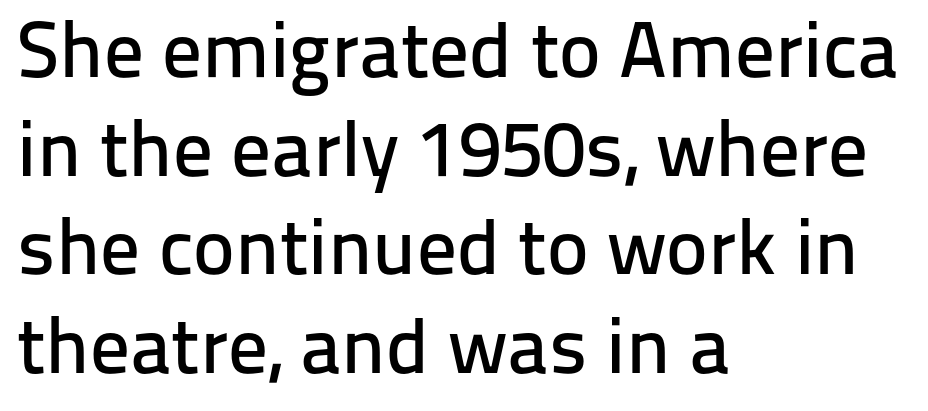
{"serif": "no", "italic": "no", "width": "normal", "stroke_contrast": "low", "x_height": "medium", "monospaced": "no", "underline": "no", "align": "left", "line_spacing": "normal", "line_spacing_ratio": 1.25, "letter_spacing": "normal", "letter_spacing_em": 0.0, "glyph_px": 79}
